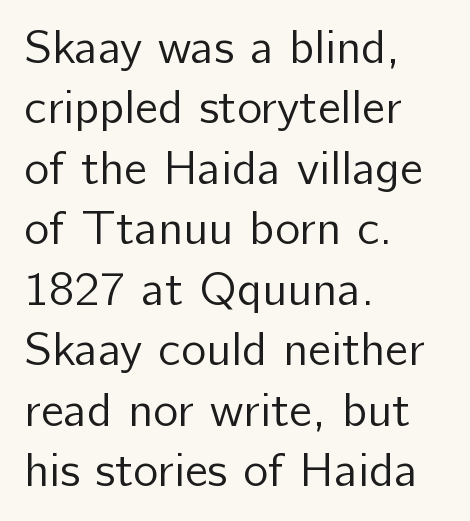
A clean baseline with only descenders dipping below it. You could not count columns in this text — the font is proportionally spaced. This rendering uses left alignment, leaving the right contour irregular. Words appear dense and cohesive because spacing is normal. The designer went with a sans here, leaving each stem footless. Weight: regular or lighter.
